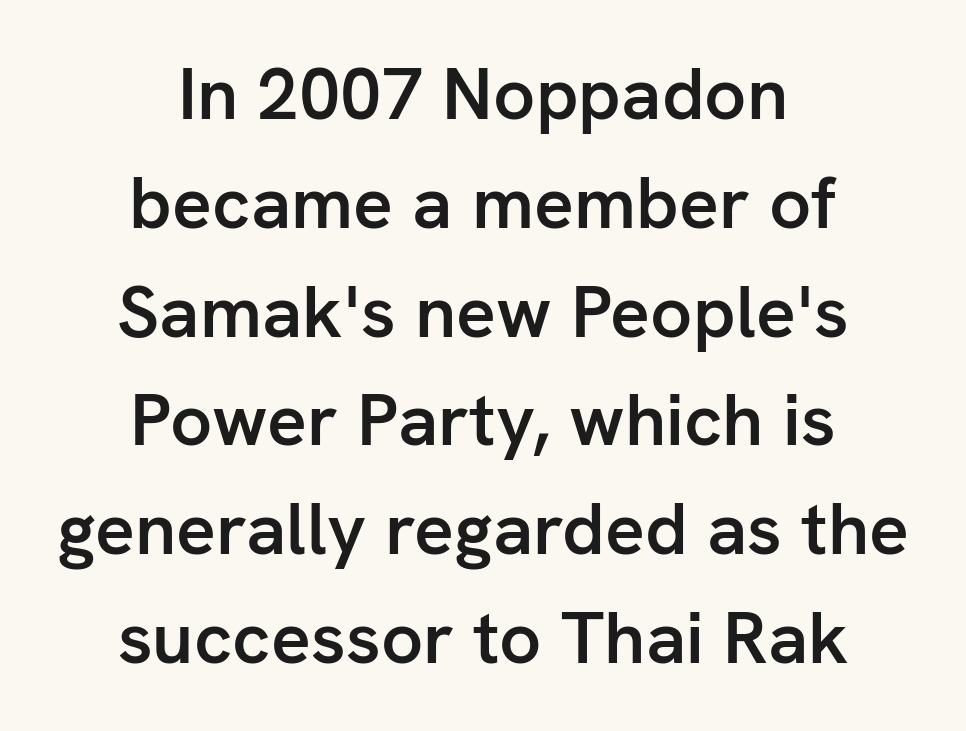
The image shows 74 px semibold sans-serif type, upright; set centered, normal line spacing (1.47x), normal letter spacing, not underlined; low stroke contrast and a medium x-height.
